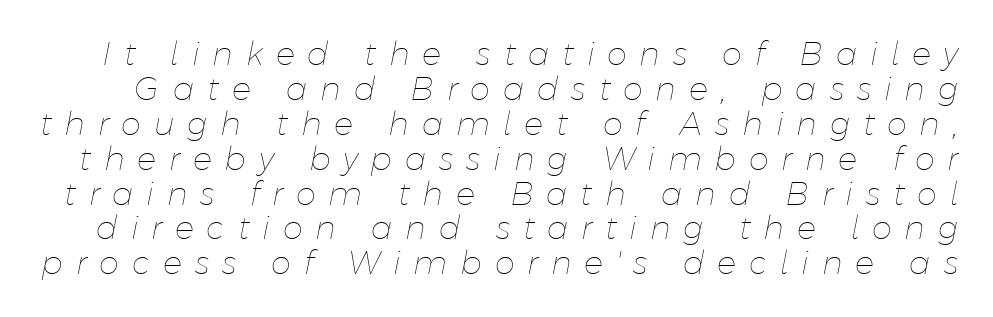
Q: Is the text bold? A: No.
Q: Is the text italic (slanted)? A: Yes, it leans right by about 11 degrees.
Q: Is the text underlined? A: No.
Q: Is the spacing between letters normal or unusually wide? A: Unusually wide.
Q: Is the spacing between lines tight, normal or loose? A: Tight.
Q: Width (condensed, normal, or wide)? A: Normal.
Q: Stroke contrast? A: Low.
Q: x-height? A: Medium.
Q: Monospaced? A: No.
